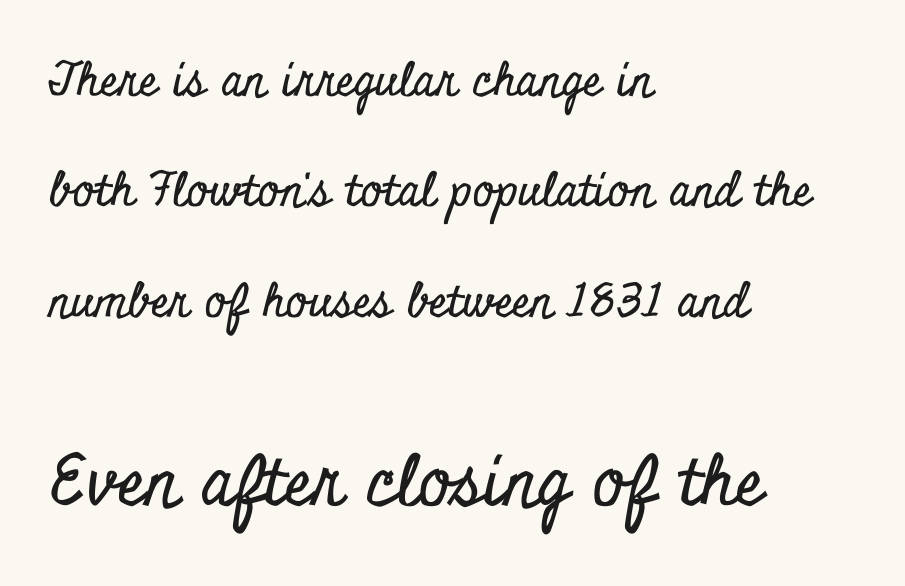
{"serif": "yes", "width": "condensed", "stroke_contrast": "low", "x_height": "small", "monospaced": "no", "underline": "no", "align": "left", "line_spacing": "loose", "line_spacing_ratio": 2.4, "letter_spacing": "normal", "letter_spacing_em": 0.0, "larger_block": "second", "size_ratio": 1.5, "glyph_px": 69}
